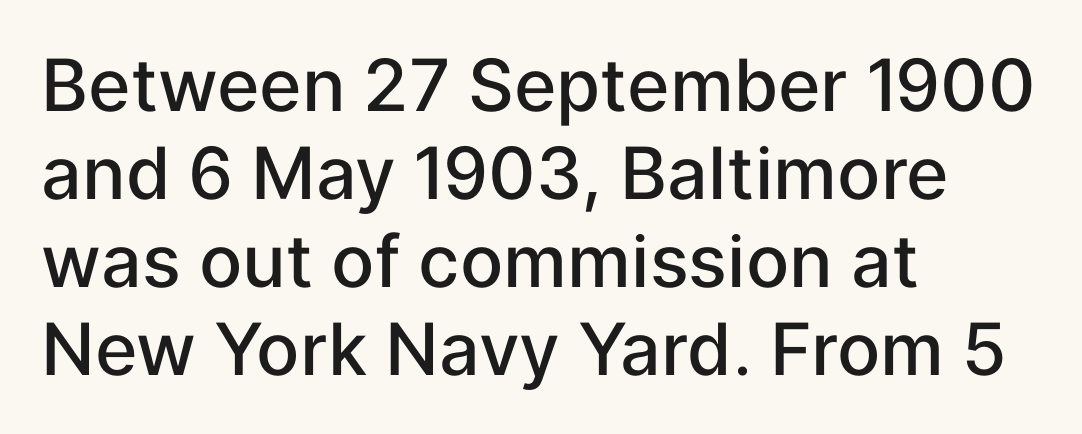
The type is set solid horizontally, with unmodified tracking. Characters remain perfectly vertical along every line. Set as a demibold, roughly 600 on the weight scale. You can tell from the bare stems that sans-serif type was used. Line starts are locked; line ends wander.
